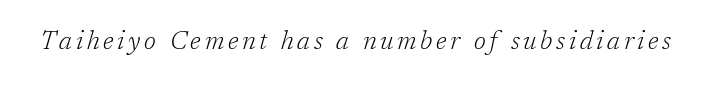
Q: Is the text bold? A: No.
Q: Is the text italic (slanted)? A: Yes, it leans right by about 17 degrees.
Q: Is the text underlined? A: No.
